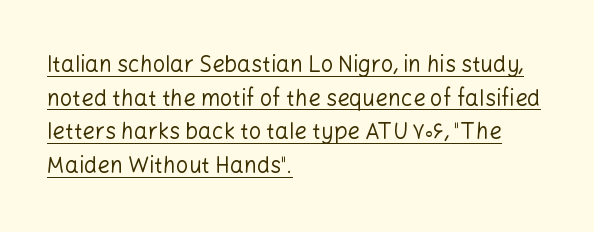
Q: Is the text bold? A: No.
Q: Is the text italic (slanted)? A: No, it is upright.
Q: Is the text underlined? A: Yes.
Q: How is the paragraph aligned? A: Left-aligned.
Q: Is the spacing between letters normal or unusually wide? A: Normal.
Q: Is the spacing between lines tight, normal or loose? A: Normal.
